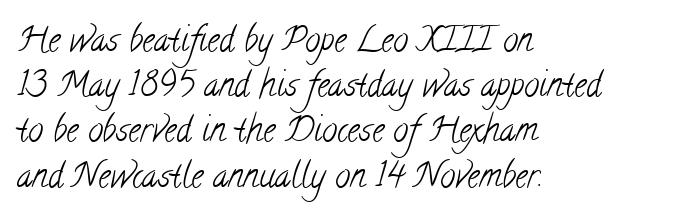
The image shows 34 px light, condensed serif type; set left-aligned, normal line spacing (1.33x), normal letter spacing, not underlined; low stroke contrast and a small x-height.
